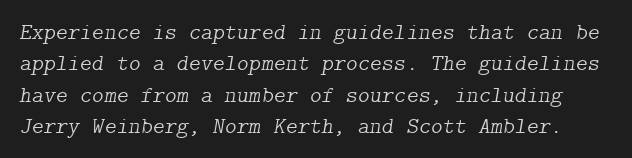
The image shows 23 px text type, italic (leaning right); set normal line spacing (1.36x), normal letter spacing, not underlined.
